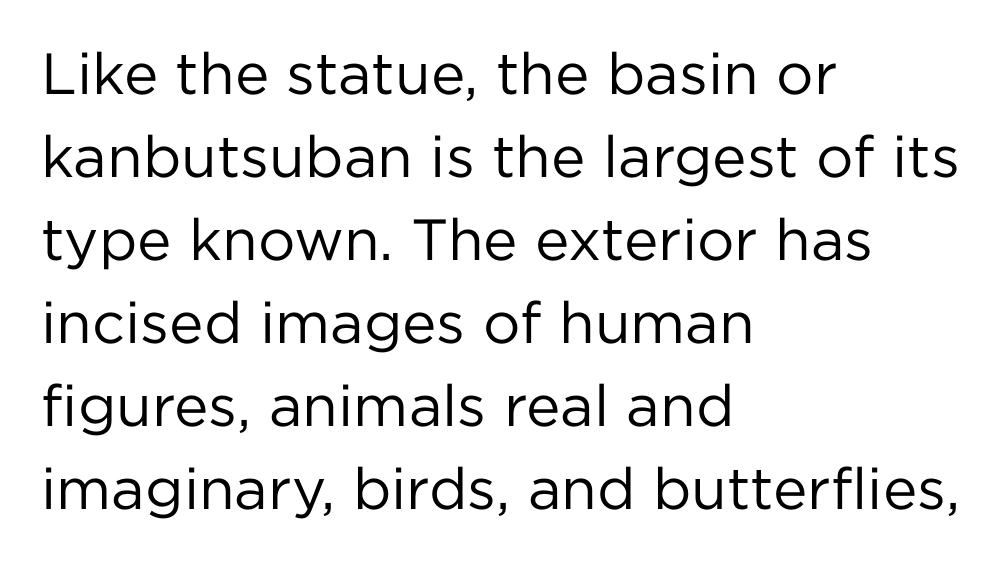
The image shows 58 px regular-weight sans-serif type, upright; set left-aligned, normal line spacing (1.43x), normal letter spacing, not underlined; low stroke contrast and a medium x-height.
